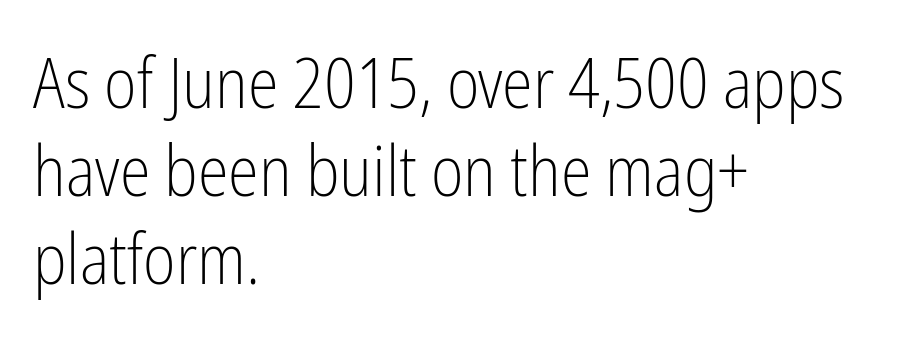
{"serif": "no", "italic": "no", "bold": "no", "weight": "light", "width": "condensed", "stroke_contrast": "low", "x_height": "medium", "monospaced": "no", "underline": "no", "align": "left", "line_spacing": "normal", "line_spacing_ratio": 1.26, "letter_spacing": "normal", "letter_spacing_em": 0.0, "glyph_px": 70}
